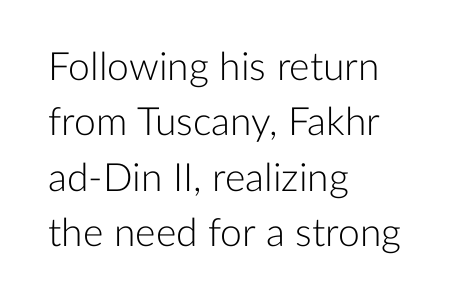
{"serif": "no", "italic": "no", "bold": "no", "weight": "light", "width": "normal", "stroke_contrast": "low", "x_height": "medium", "monospaced": "no", "underline": "no", "align": "left", "line_spacing": "normal", "line_spacing_ratio": 1.42, "letter_spacing": "normal", "letter_spacing_em": 0.0, "glyph_px": 39}
